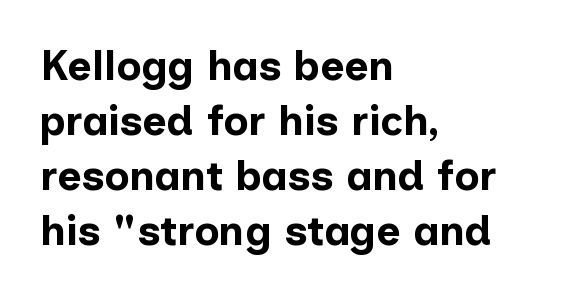
The image shows 42 px bold sans-serif type, upright; set left-aligned, normal line spacing (1.31x), normal letter spacing, not underlined; low stroke contrast and a medium x-height.
